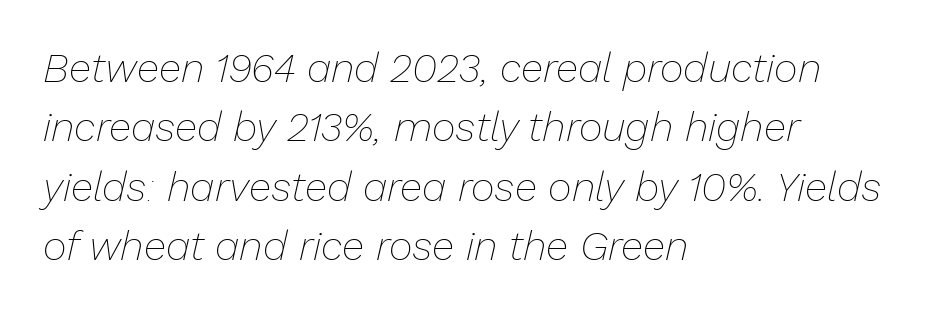
The image shows 41 px thin type, italic (leaning right); set left-aligned, normal line spacing (1.45x), normal letter spacing, not underlined; low stroke contrast and a medium x-height.
